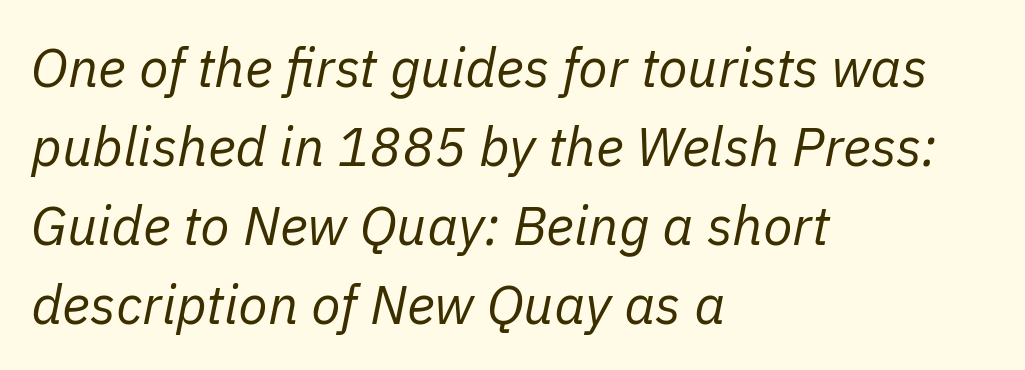
The image shows 54 px regular-weight type, italic (leaning right); set left-aligned, normal line spacing (1.46x), normal letter spacing, not underlined; low stroke contrast and a medium x-height.
